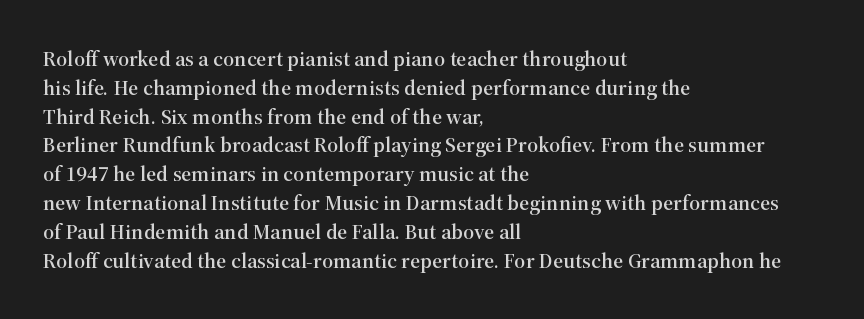
Q: Is the text italic (slanted)? A: No, it is upright.
Q: Is the text underlined? A: No.
Q: How is the paragraph aligned? A: Left-aligned.
Q: Is the spacing between letters normal or unusually wide? A: Normal.
Q: Is the spacing between lines tight, normal or loose? A: Normal.
